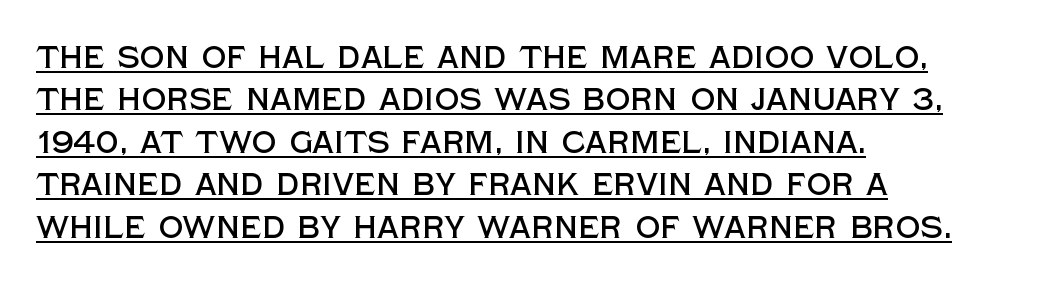
The face used here is rendered with its standard letterfit. Regarding serifs, this sample does without them. This rendering uses left alignment, leaving the right contour irregular. Note the varied advance widths — an 'i' is clearly narrower than an 'm'. Posture: vertical. Does the leading feel generous? No, just average.
